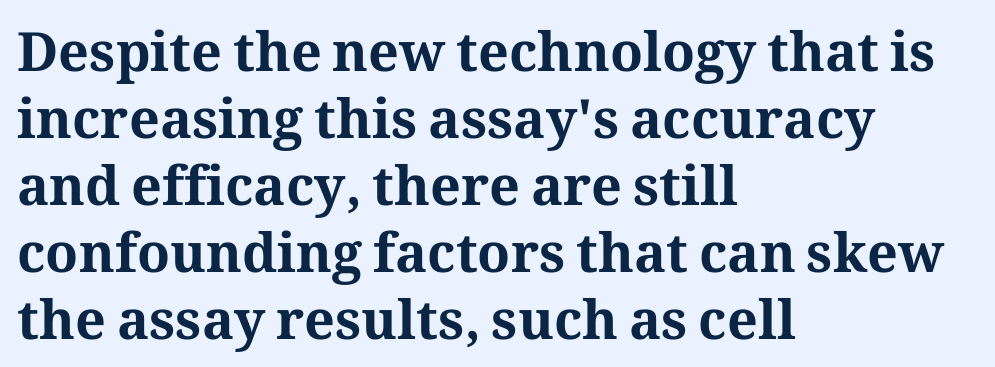
{"serif": "yes", "italic": "no", "bold": "yes", "weight": "bold", "width": "normal", "stroke_contrast": "medium", "x_height": "medium", "monospaced": "no", "underline": "no", "align": "left", "line_spacing_ratio": 1.24, "letter_spacing": "normal", "letter_spacing_em": 0.0, "glyph_px": 54}
